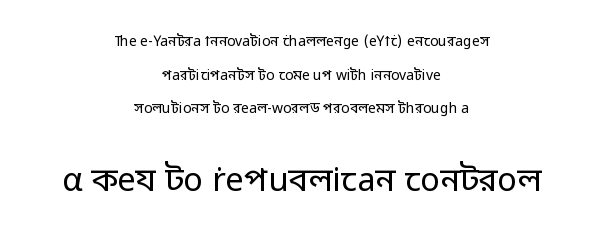
Each row of text sits above clean, open space. How would I describe the line gaps? Wide and relaxed. These two chunks differ in scale, with the bottom chunk taking the larger measure. To sum up the face: it is a sans, with no serifs. Letters have the restrained weight of plain body copy at most.
